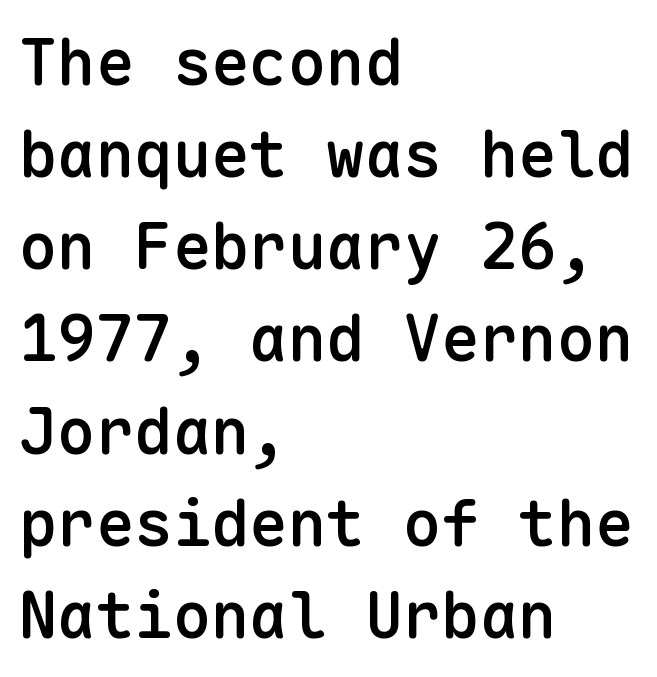
What weight is shown? A semibold, between regular and bold. Whoever set this chose a conventional vertical rhythm. A roman cut, with each character standing at attention. Every character here occupies the same horizontal width, giving the sample a typewriter-like rhythm. Serifs: no, the terminals of the letterforms are clean.
